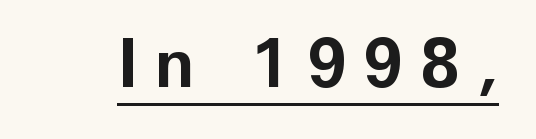
Q: Is the text bold? A: Yes.
Q: Is the text italic (slanted)? A: No, it is upright.
Q: Is the typeface a serif or a sans-serif typeface? A: Sans-serif.
Q: Is the text underlined? A: Yes.
Q: Is the spacing between letters normal or unusually wide? A: Unusually wide.
Q: Width (condensed, normal, or wide)? A: Normal.
Q: Stroke contrast? A: Low.
Q: x-height? A: Medium.
Q: Monospaced? A: No.
